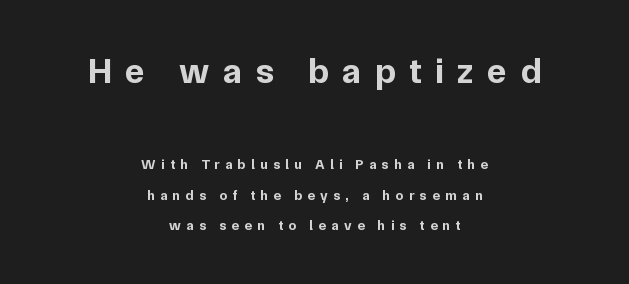
The image shows 36 px bold sans-serif type, upright; set centered, loose line spacing (2.18x), unusually wide letter spacing (+0.38 em), not underlined; the first (top) block is 2.57x larger; low stroke contrast and a medium x-height.
